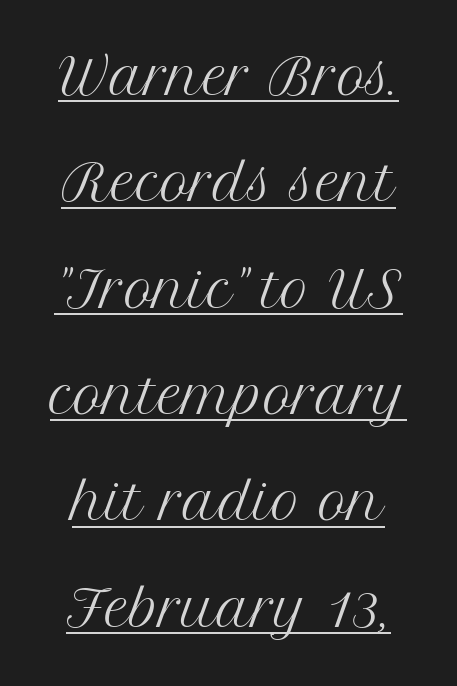
Q: Is the text bold? A: No.
Q: Is the text italic (slanted)? A: Yes.
Q: Is the text underlined? A: Yes.
Q: Is the spacing between letters normal or unusually wide? A: Normal.
Q: Is the spacing between lines tight, normal or loose? A: Loose.
Q: Width (condensed, normal, or wide)? A: Normal.
Q: Stroke contrast? A: Medium.
Q: x-height? A: Medium.
Q: Monospaced? A: No.
